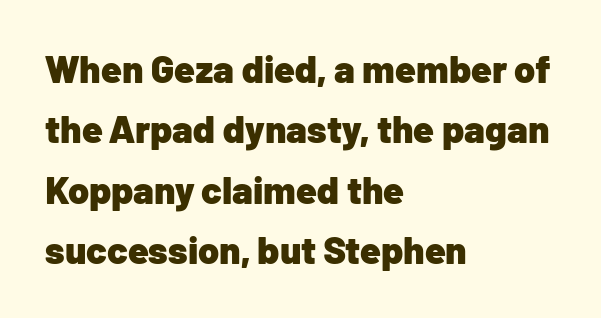
Does the copy run flush right? No — it runs flush left. A typesetter would mark this as roman, not italic. In terms of weight, the rendering is a true, heavy bold. Type style note: lacks serifs. Descender tails drop into unmarked territory. No extra tracking has been applied to these lines.
